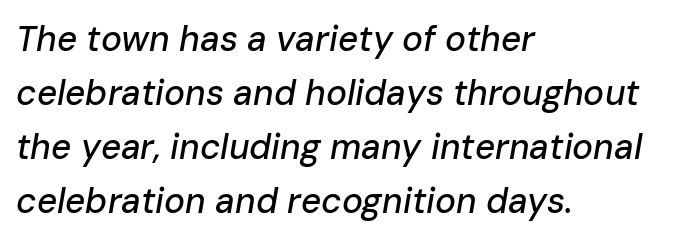
{"italic": "yes", "lean": "right", "slant_degrees": 10, "width": "normal", "stroke_contrast": "low", "x_height": "medium", "monospaced": "no", "underline": "no", "align": "left", "line_spacing": "normal", "line_spacing_ratio": 1.54, "letter_spacing": "normal", "letter_spacing_em": 0.0, "glyph_px": 35}
